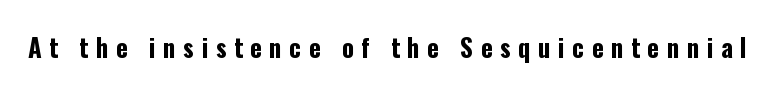
Is the letter spacing exaggerated? Yes — the characters are pushed far apart. Quick note: not italic, upright. Anything drawn beneath the words? Only blank space. Summary of weight: heavy, a full bold.
